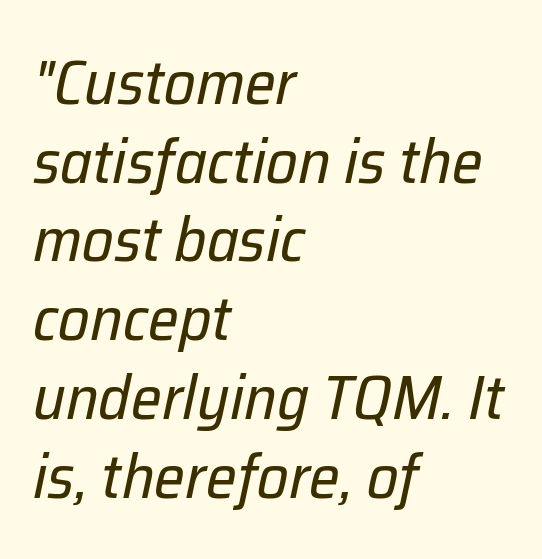
{"italic": "yes", "lean": "right", "slant_degrees": 12, "bold": "no", "weight": "regular", "width": "normal", "stroke_contrast": "low", "x_height": "medium", "monospaced": "no", "underline": "no", "align": "left", "line_spacing": "normal", "line_spacing_ratio": 1.27, "letter_spacing": "normal", "letter_spacing_em": 0.0, "glyph_px": 62}
